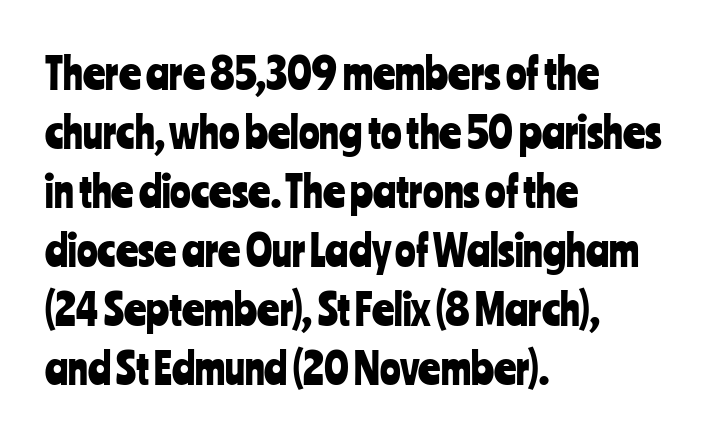
Quick note: not italic, upright. I'd call this a sans setting — the letters go barefoot. The letterforms sit shoulder to shoulder at normal distance. Successive baselines arrive at the customary interval. Each line starts at the same left margin while the right side varies. The passage shown is typed in a proportional face where columns would drift.
